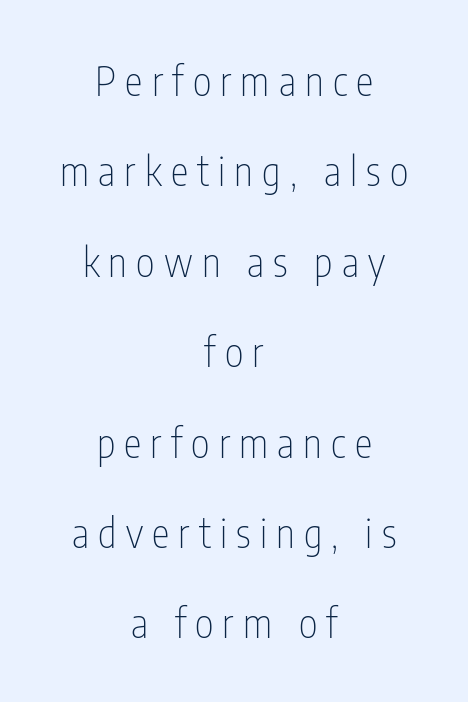
{"serif": "no", "italic": "no", "bold": "no", "weight": "thin", "width": "condensed", "stroke_contrast": "low", "x_height": "medium", "monospaced": "no", "underline": "no", "align": "center", "line_spacing": "loose", "line_spacing_ratio": 2.26, "letter_spacing": "wide", "letter_spacing_em": 0.23, "glyph_px": 40}
